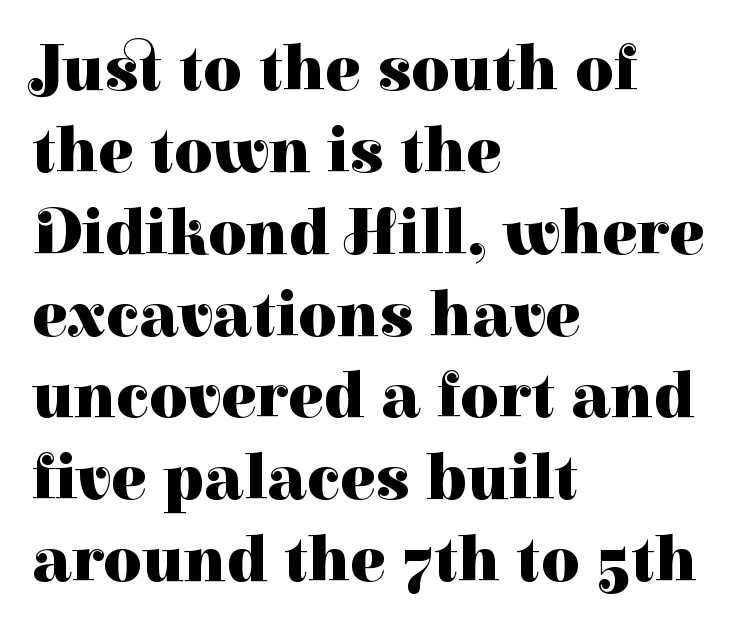
Q: Is the text bold? A: Yes.
Q: Is the text italic (slanted)? A: No, it is upright.
Q: Is the typeface a serif or a sans-serif typeface? A: Serif.
Q: Is the text underlined? A: No.
Q: How is the paragraph aligned? A: Left-aligned.
Q: Is the spacing between letters normal or unusually wide? A: Normal.
Q: Width (condensed, normal, or wide)? A: Normal.
Q: Stroke contrast? A: High.
Q: x-height? A: Medium.
Q: Monospaced? A: No.
